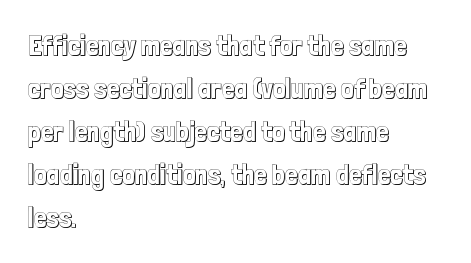
The image shows 28 px condensed type, upright; set left-aligned, normal line spacing (1.54x), normal letter spacing, not underlined; a medium x-height.
